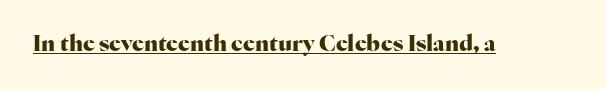
{"italic": "no", "bold": "yes", "underline": "yes", "letter_spacing": "normal", "letter_spacing_em": 0.0, "glyph_px": 22}
